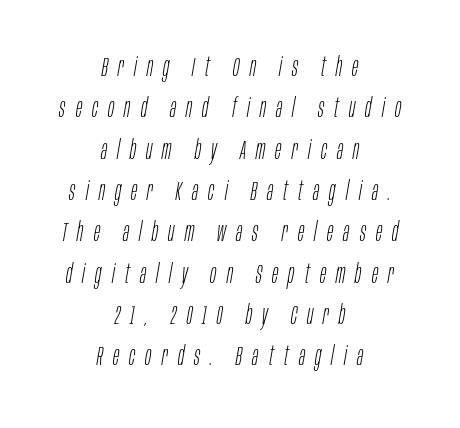
Every row of glyphs is offset so its center matches the block's center. The tracking jumps out immediately: characters are airy and widely separated. Quick note: interline space is typical. Has an underline been added? It has not. Is this a heavy cut? Hardly; it is regular or lighter.
